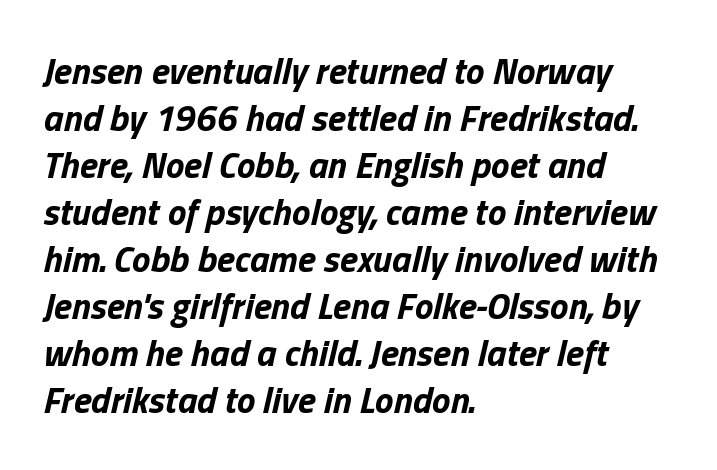
Every row of glyphs begins at an identical x-position on the left. Rendered with sloped, italic letterforms. Vertically, the passage feels balanced, rows spaced as you'd expect. Proportional: the letters do not fall into vertical columns. The typesetting leans heavy: a genuine bold.
